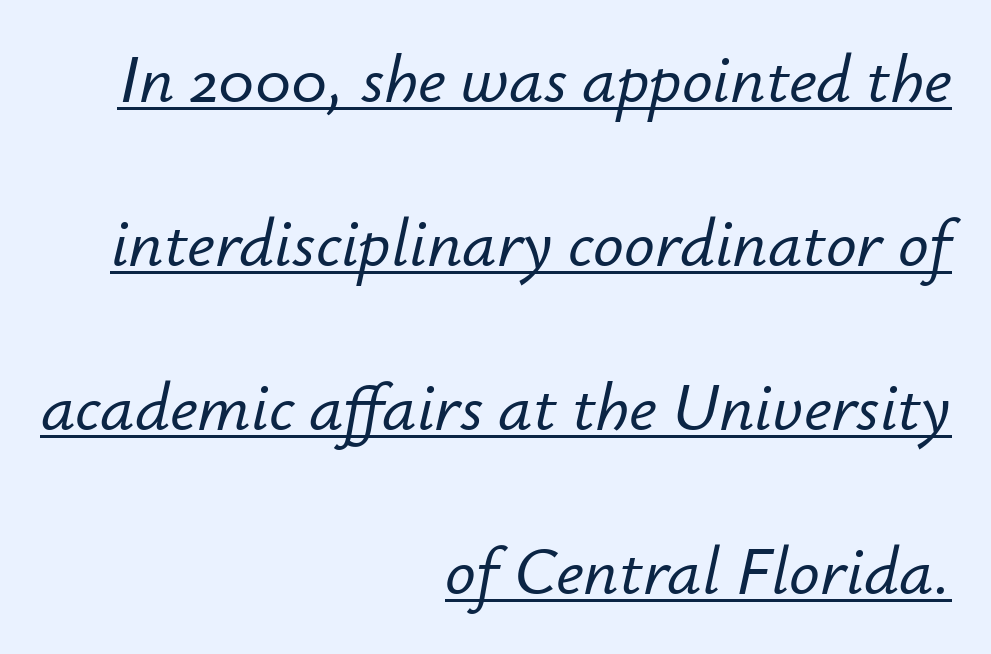
Q: Is the text italic (slanted)? A: Yes, it leans right by about 12 degrees.
Q: Is the text underlined? A: Yes.
Q: How is the paragraph aligned? A: Right-aligned.
Q: Is the spacing between letters normal or unusually wide? A: Normal.
Q: Is the spacing between lines tight, normal or loose? A: Loose.
Q: Width (condensed, normal, or wide)? A: Normal.
Q: Stroke contrast? A: Low.
Q: x-height? A: Small.
Q: Monospaced? A: No.
